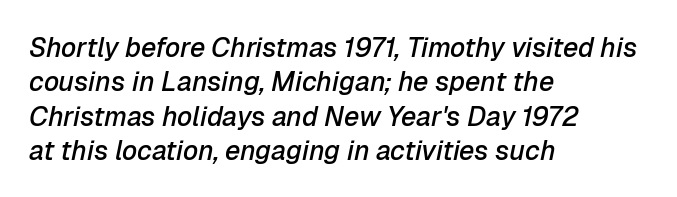
{"italic": "yes", "lean": "right", "slant_degrees": 12, "bold": "semi", "underline": "no", "align": "left", "line_spacing": "normal", "line_spacing_ratio": 1.27, "letter_spacing": "normal", "letter_spacing_em": 0.0, "glyph_px": 27}
